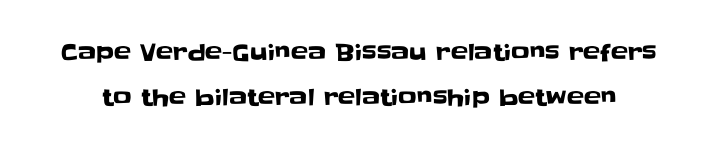
{"italic": "no", "underline": "no", "line_spacing": "loose", "line_spacing_ratio": 1.96, "letter_spacing": "normal", "letter_spacing_em": 0.0, "glyph_px": 23}
